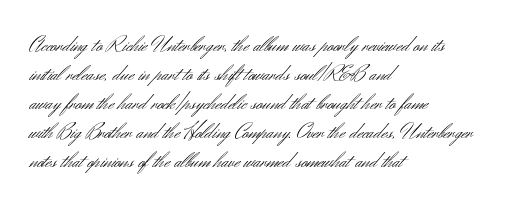
The image shows 23 px text type; set left-aligned, normal line spacing (1.26x), normal letter spacing, not underlined.
